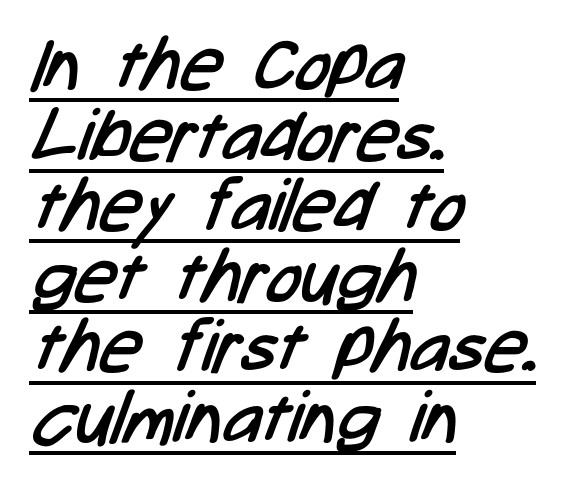
Varying glyph widths throughout — classic text-font behaviour. Is there much room between lines? No — they nearly touch. In designer terms, the underline attribute is active on this setting. The horizontal fit of the characters is conventional and even. Is the stroke heavy? The answer is a plain regular-or-lighter. The typesetter chose a ragged-right arrangement here.
